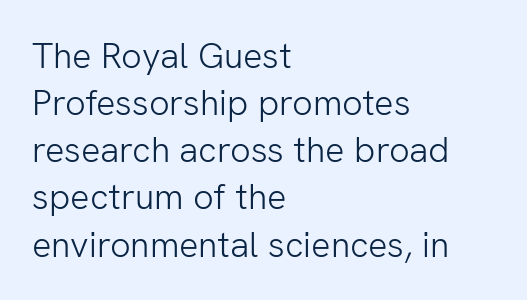
{"serif": "no", "italic": "no", "bold": "no", "weight": "light", "width": "normal", "stroke_contrast": "low", "x_height": "medium", "monospaced": "no", "underline": "no", "align": "left", "line_spacing": "normal", "line_spacing_ratio": 1.31, "letter_spacing": "normal", "letter_spacing_em": 0.0, "glyph_px": 36}
